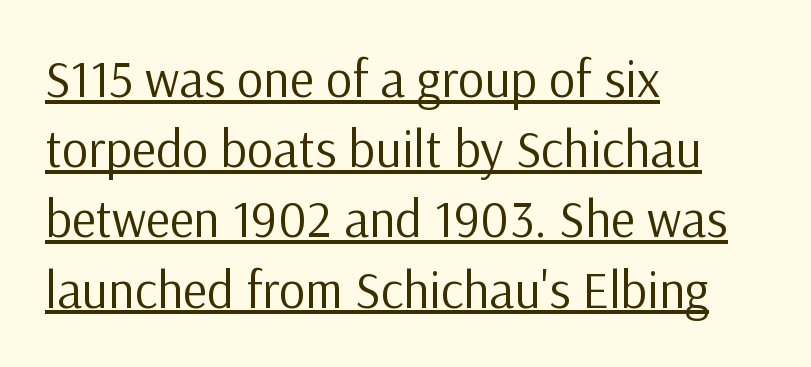
{"serif": "no", "italic": "no", "bold": "no", "weight": "regular", "width": "normal", "stroke_contrast": "low", "x_height": "medium", "monospaced": "no", "underline": "yes", "align": "left", "line_spacing": "normal", "line_spacing_ratio": 1.35, "letter_spacing": "normal", "letter_spacing_em": 0.0, "glyph_px": 52}
